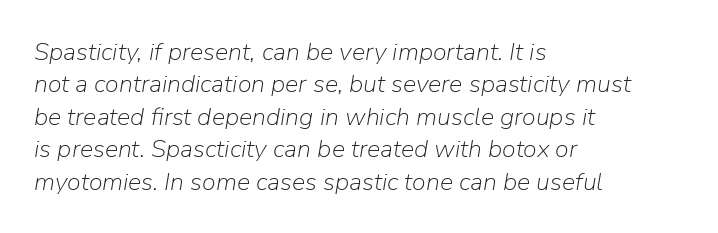
The image shows 25 px text type, italic (leaning right); set left-aligned, normal line spacing (1.3x), normal letter spacing, not underlined.
